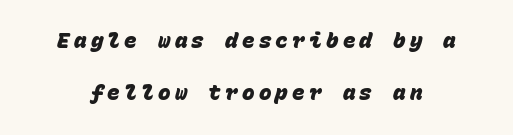
Short note: letters widely spaced. Heavy-handed strokes throughout: this text is bold. The gap between lines stays unmarked. Airy leading.
